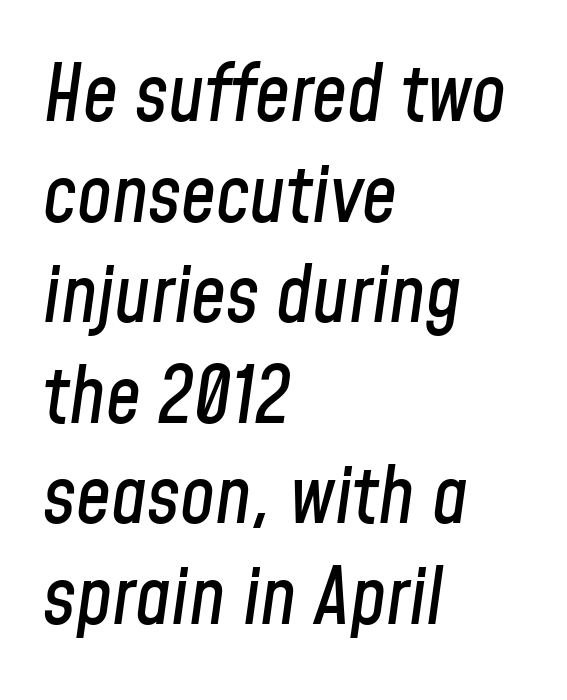
Q: Is the text italic (slanted)? A: Yes, it leans right by about 8 degrees.
Q: Is the text underlined? A: No.
Q: How is the paragraph aligned? A: Left-aligned.
Q: Is the spacing between letters normal or unusually wide? A: Normal.
Q: Is the spacing between lines tight, normal or loose? A: Normal.
Q: Width (condensed, normal, or wide)? A: Condensed.
Q: Stroke contrast? A: Low.
Q: x-height? A: Medium.
Q: Monospaced? A: No.
